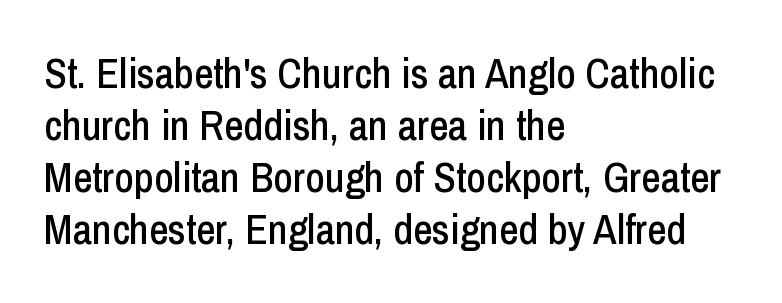
Compared with a centered layout, this one pins lines to the left instead. You could call the tracking neutral — neither tight nor loose. Posture: upright roman. Letters rest on an invisible, unmarked baseline. You could not count columns in this text — the font is proportionally spaced.
